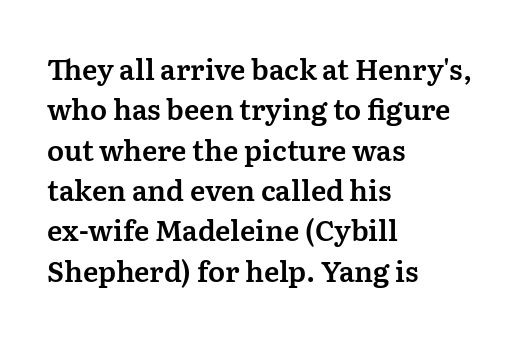
{"serif": "yes", "italic": "no", "width": "normal", "stroke_contrast": "medium", "x_height": "medium", "monospaced": "no", "underline": "no", "align": "left", "line_spacing": "normal", "line_spacing_ratio": 1.44, "letter_spacing": "normal", "letter_spacing_em": 0.0, "glyph_px": 28}
